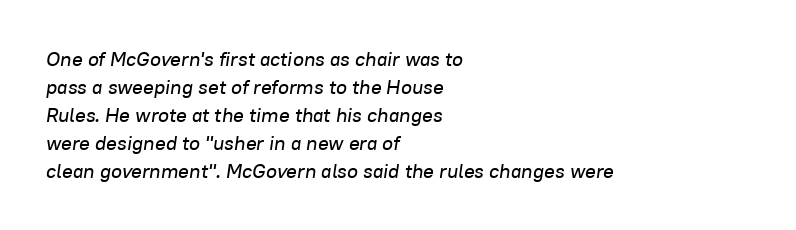
{"italic": "yes", "lean": "right", "slant_degrees": 8, "underline": "no", "align": "left", "line_spacing": "normal", "line_spacing_ratio": 1.4, "letter_spacing": "normal", "letter_spacing_em": 0.0, "glyph_px": 20}
